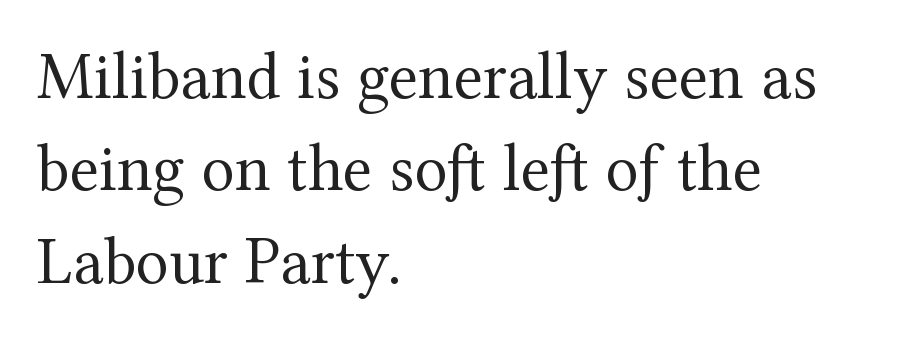
Q: Is the text bold? A: No.
Q: Is the text italic (slanted)? A: No, it is upright.
Q: Is the typeface a serif or a sans-serif typeface? A: Serif.
Q: Is the text underlined? A: No.
Q: How is the paragraph aligned? A: Left-aligned.
Q: Is the spacing between letters normal or unusually wide? A: Normal.
Q: Is the spacing between lines tight, normal or loose? A: Normal.
Q: Width (condensed, normal, or wide)? A: Normal.
Q: Stroke contrast? A: Medium.
Q: x-height? A: Medium.
Q: Monospaced? A: No.
